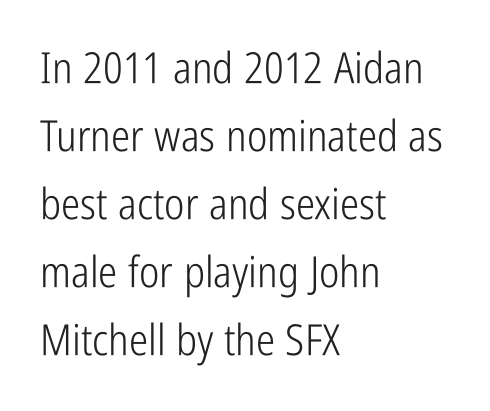
{"serif": "no", "italic": "no", "bold": "no", "weight": "light", "width": "condensed", "stroke_contrast": "low", "x_height": "medium", "monospaced": "no", "underline": "no", "align": "left", "line_spacing": "normal", "line_spacing_ratio": 1.58, "letter_spacing": "normal", "letter_spacing_em": 0.0, "glyph_px": 43}
